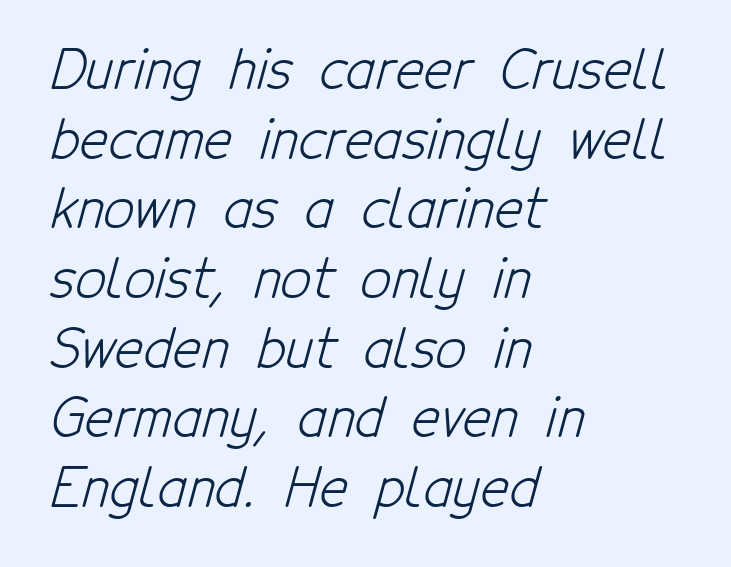
{"serif": "no", "bold": "no", "weight": "light", "width": "condensed", "stroke_contrast": "low", "x_height": "medium", "monospaced": "no", "underline": "no", "align": "left", "line_spacing": "normal", "line_spacing_ratio": 1.29, "letter_spacing": "normal", "letter_spacing_em": 0.0, "glyph_px": 54}
